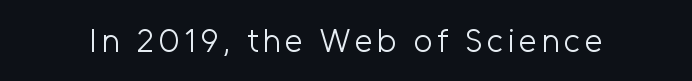
Q: Is the text bold? A: No.
Q: Is the text italic (slanted)? A: No, it is upright.
Q: Is the typeface a serif or a sans-serif typeface? A: Sans-serif.
Q: Is the text underlined? A: No.
Q: Width (condensed, normal, or wide)? A: Normal.
Q: Stroke contrast? A: Low.
Q: x-height? A: Medium.
Q: Monospaced? A: No.
